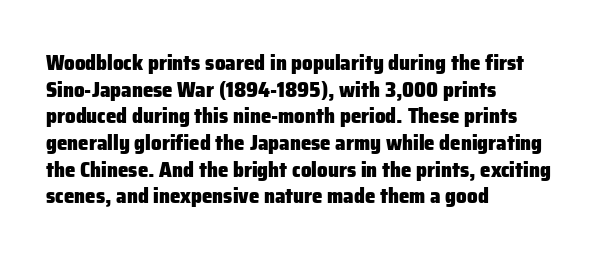
{"italic": "no", "bold": "yes", "underline": "no", "align": "left", "line_spacing": "normal", "line_spacing_ratio": 1.27, "letter_spacing": "normal", "letter_spacing_em": 0.0, "glyph_px": 21}
